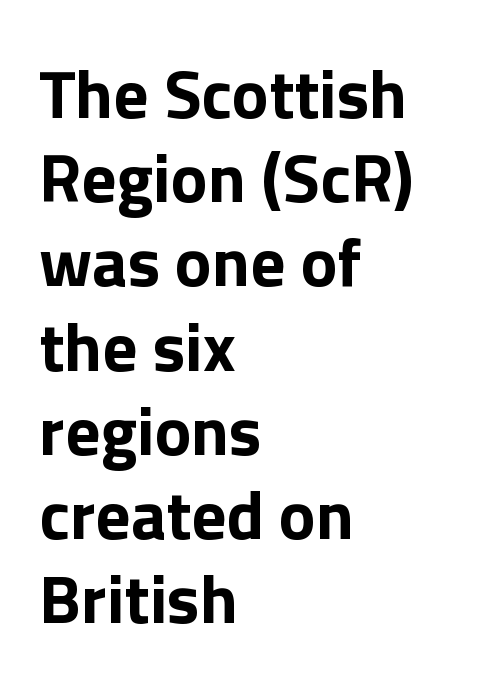
{"serif": "no", "italic": "no", "bold": "yes", "weight": "bold", "width": "normal", "x_height": "medium", "monospaced": "no", "underline": "no", "align": "left", "line_spacing_ratio": 1.22, "letter_spacing": "normal", "letter_spacing_em": 0.0, "glyph_px": 69}
